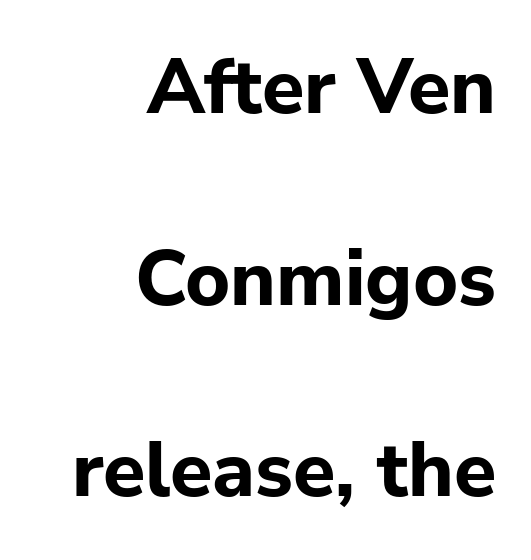
Q: Is the text bold? A: Yes.
Q: Is the text italic (slanted)? A: No, it is upright.
Q: Is the typeface a serif or a sans-serif typeface? A: Sans-serif.
Q: Is the text underlined? A: No.
Q: How is the paragraph aligned? A: Right-aligned.
Q: Is the spacing between letters normal or unusually wide? A: Normal.
Q: Is the spacing between lines tight, normal or loose? A: Loose.
Q: Width (condensed, normal, or wide)? A: Normal.
Q: Stroke contrast? A: Low.
Q: x-height? A: Medium.
Q: Monospaced? A: No.
